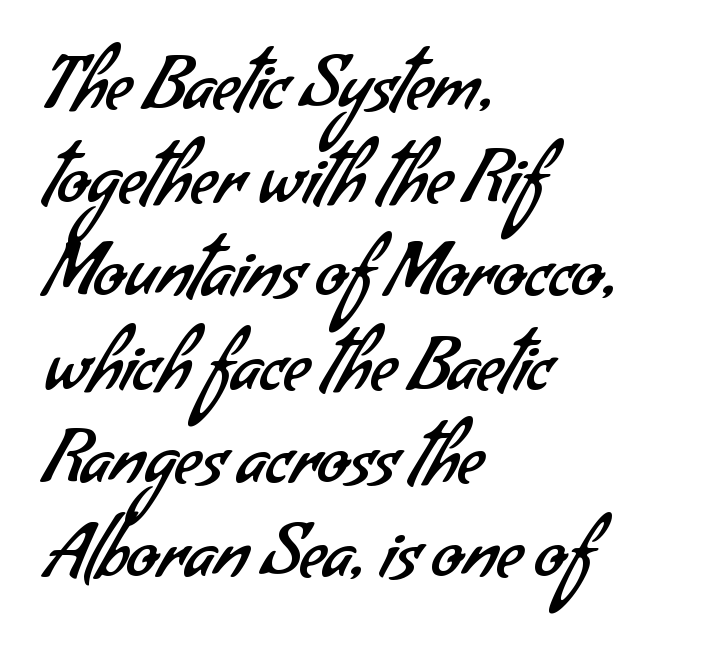
Q: Is the text bold? A: No.
Q: Is the typeface a serif or a sans-serif typeface? A: Sans-serif.
Q: Is the text underlined? A: No.
Q: How is the paragraph aligned? A: Left-aligned.
Q: Is the spacing between letters normal or unusually wide? A: Normal.
Q: Is the spacing between lines tight, normal or loose? A: Normal.
Q: Width (condensed, normal, or wide)? A: Normal.
Q: Stroke contrast? A: Low.
Q: x-height? A: Small.
Q: Monospaced? A: No.
